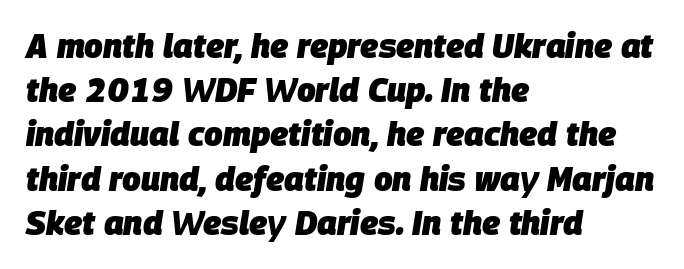
The image shows 33 px heavy type, italic (leaning right); set left-aligned, normal line spacing (1.34x), normal letter spacing, not underlined; low stroke contrast and a large x-height.
